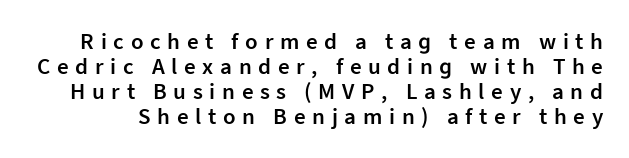
Each row of text sits above clean, open space. This sample uses an upright cut, with every glyph sitting square on the baseline. Very little white space separates one row of letters from the next. Firm but not heavy-handed strokes: this text is semibold.
